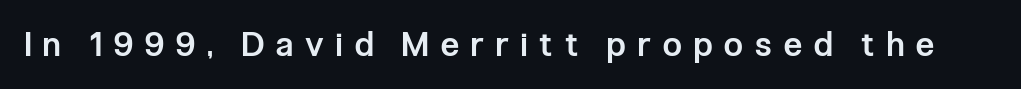
Q: Is the text bold? A: Semi-bold.
Q: Is the text italic (slanted)? A: No, it is upright.
Q: Is the typeface a serif or a sans-serif typeface? A: Sans-serif.
Q: Is the text underlined? A: No.
Q: Is the spacing between letters normal or unusually wide? A: Unusually wide.
Q: Width (condensed, normal, or wide)? A: Condensed.
Q: Stroke contrast? A: Low.
Q: x-height? A: Medium.
Q: Monospaced? A: No.
